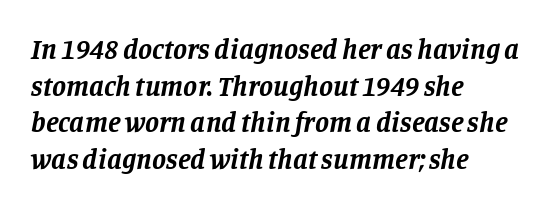
Short and long lines alike share a common starting point at left. Unlike a clean sans, this face finishes its strokes with serifs. The rendering uses natural spacing where letterforms have individual widths. Each glyph is drawn with heavy, bold strokes. Words float on clear page, feet unadorned. Short note: letters normally spaced.
